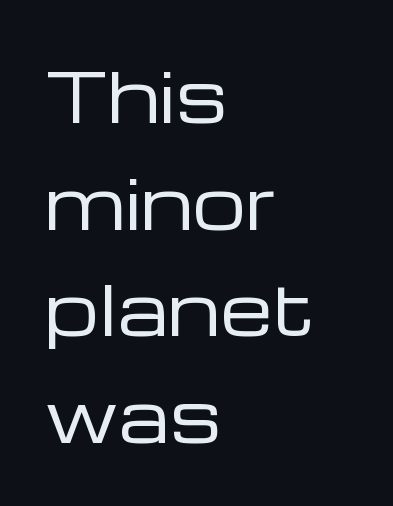
Reading down the column, the eye jumps a familiar distance to each next line. No letter is thick-stroked: the sample isn't bold. A bare baseline throughout the passage. In CSS terms this would be text-align: left. The letters stand straight up with perfectly vertical stems. Character widths vary here, with narrow letters taking less room than wide ones.
